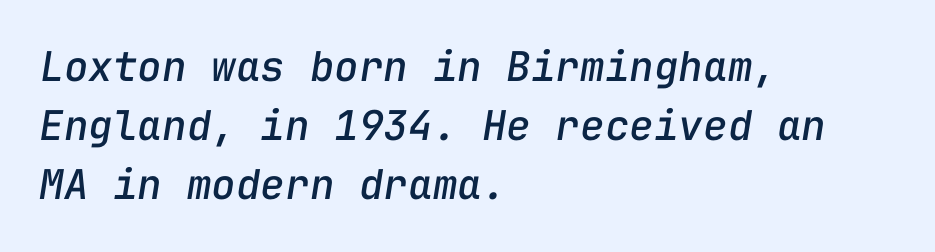
The rendering keeps characters at their native spacing. Baseline-to-baseline distance is the conventional proportion of letter height. Slanted lettering throughout. Which margin do the lines hug? The left one — the right edge is uneven. Note the uniform advance width — an 'i' takes as much space as an 'm'. The gap between lines stays unmarked.
